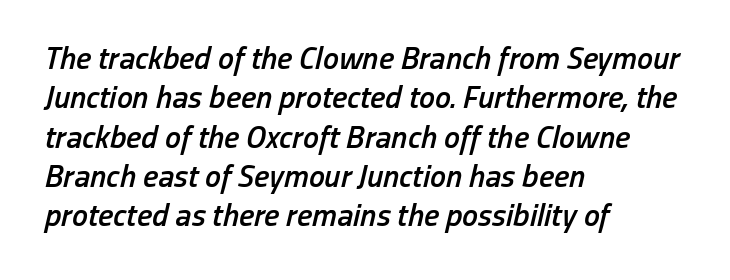
The image shows 32 px semibold, condensed type, italic (leaning right); set left-aligned, line spacing 1.23x, normal letter spacing, not underlined; low stroke contrast and a medium x-height.
